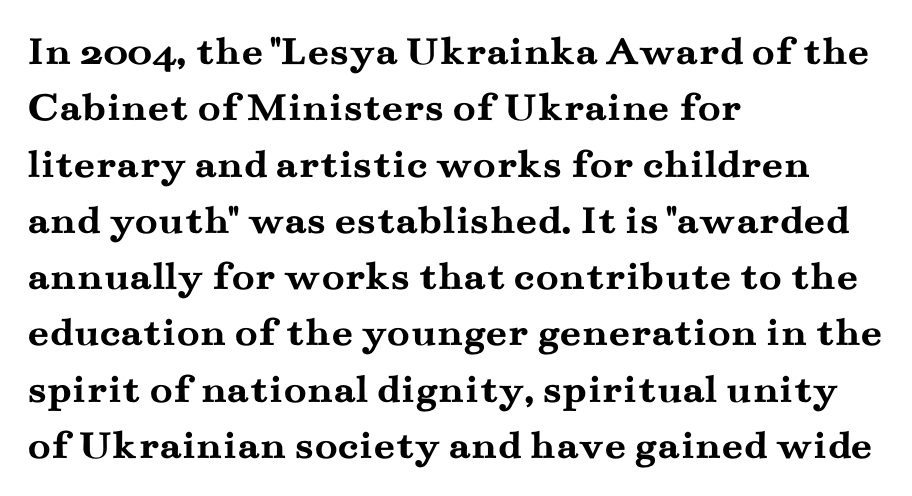
The image shows 42 px semibold, wide serif type, upright; set left-aligned, normal line spacing (1.34x), normal letter spacing, not underlined; medium stroke contrast and a small x-height.
